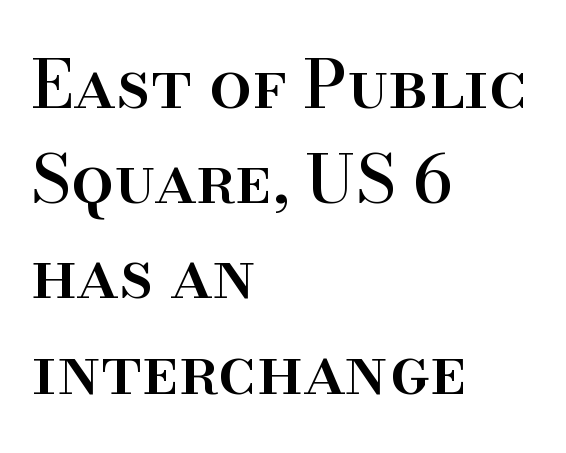
{"serif": "yes", "italic": "no", "width": "normal", "stroke_contrast": "high", "x_height": "small", "monospaced": "no", "underline": "no", "align": "left", "line_spacing": "normal", "line_spacing_ratio": 1.4, "letter_spacing": "normal", "letter_spacing_em": 0.0, "glyph_px": 68}
